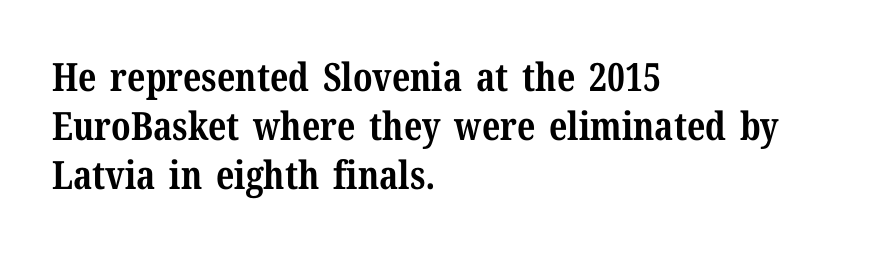
The image shows 39 px bold serif type, upright; set left-aligned, normal line spacing (1.26x), normal letter spacing, not underlined; medium stroke contrast and a medium x-height.
